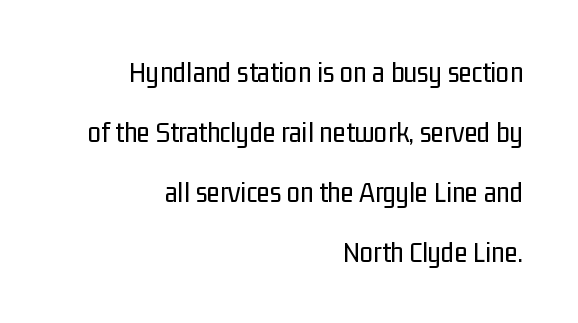
Q: Is the text bold? A: No.
Q: Is the text italic (slanted)? A: No, it is upright.
Q: Is the typeface a serif or a sans-serif typeface? A: Sans-serif.
Q: Is the text underlined? A: No.
Q: How is the paragraph aligned? A: Right-aligned.
Q: Is the spacing between letters normal or unusually wide? A: Normal.
Q: Is the spacing between lines tight, normal or loose? A: Loose.
Q: Width (condensed, normal, or wide)? A: Condensed.
Q: Stroke contrast? A: Low.
Q: x-height? A: Medium.
Q: Monospaced? A: No.
